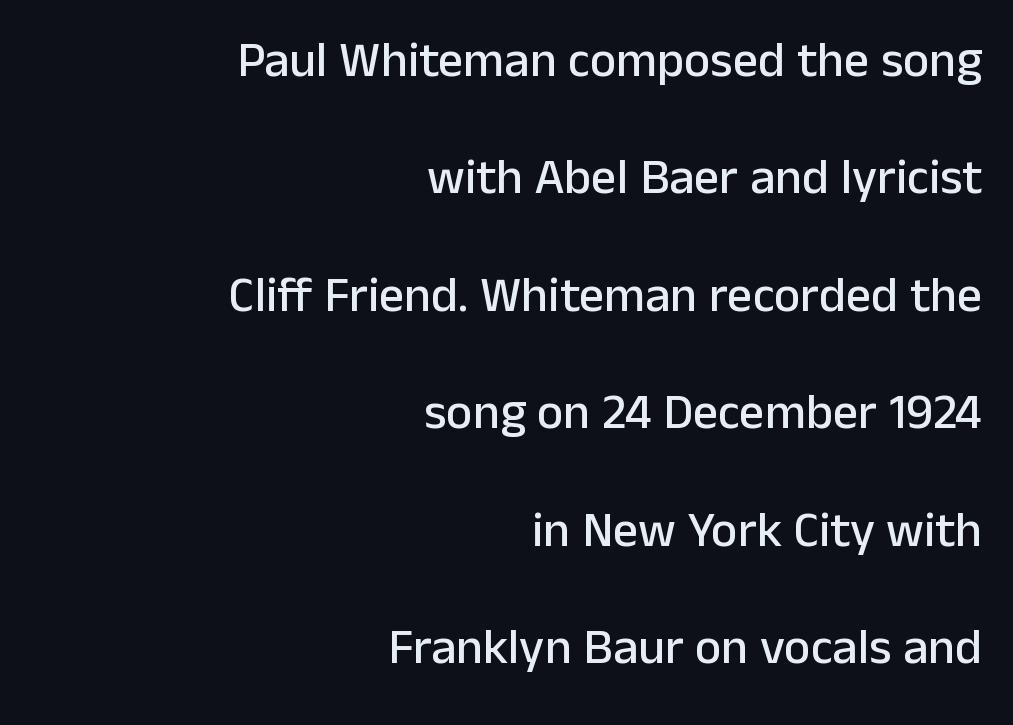
{"serif": "no", "italic": "no", "width": "normal", "stroke_contrast": "low", "x_height": "medium", "monospaced": "no", "underline": "no", "align": "right", "line_spacing": "loose", "line_spacing_ratio": 2.35, "letter_spacing": "normal", "letter_spacing_em": 0.0, "glyph_px": 50}
